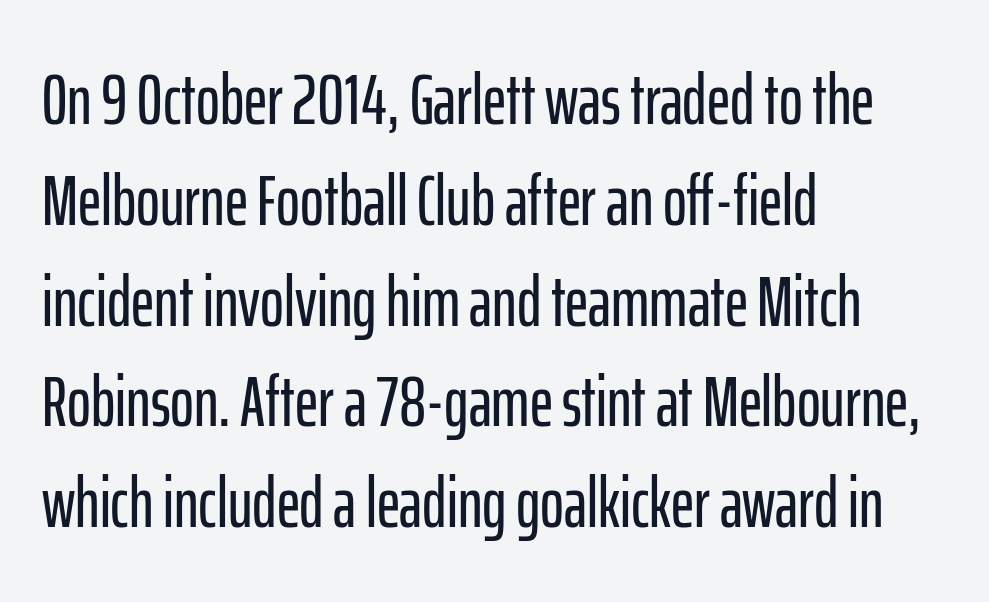
The image shows 72 px condensed sans-serif type, upright; set left-aligned, normal line spacing (1.4x), normal letter spacing, not underlined; low stroke contrast and a medium x-height.
